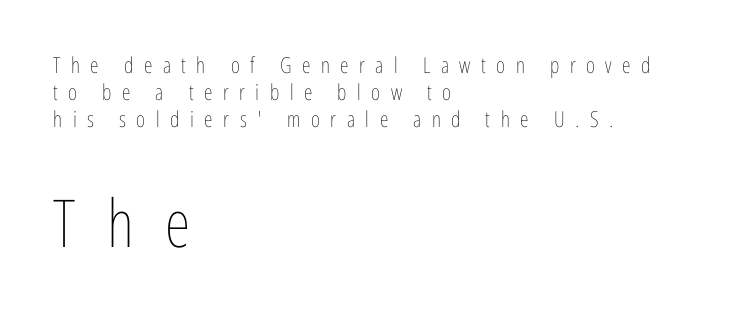
The image shows 66 px thin, condensed type, upright; set left-aligned, line spacing 1.23x, unusually wide letter spacing (+0.48 em), not underlined; the second (bottom) block is 3.0x larger; low stroke contrast and a medium x-height.
